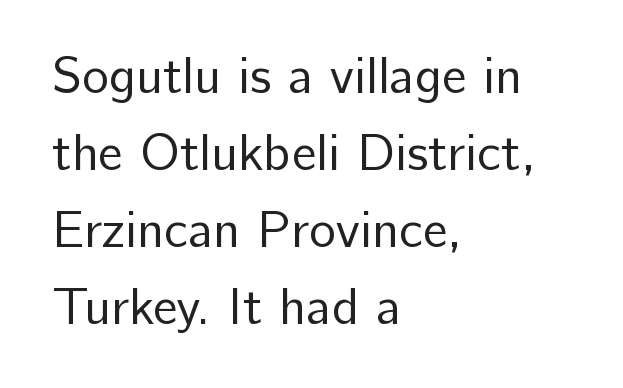
Q: Is the text bold? A: No.
Q: Is the text italic (slanted)? A: No, it is upright.
Q: Is the typeface a serif or a sans-serif typeface? A: Sans-serif.
Q: Is the text underlined? A: No.
Q: How is the paragraph aligned? A: Left-aligned.
Q: Is the spacing between letters normal or unusually wide? A: Normal.
Q: Is the spacing between lines tight, normal or loose? A: Normal.
Q: Width (condensed, normal, or wide)? A: Normal.
Q: Stroke contrast? A: Low.
Q: x-height? A: Medium.
Q: Monospaced? A: No.
